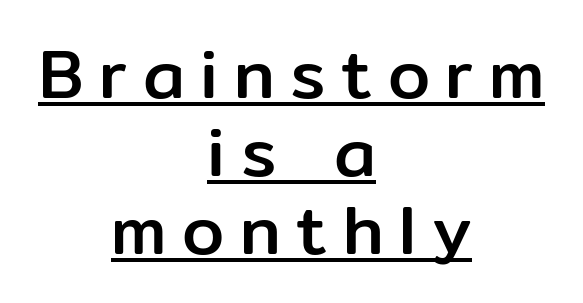
Q: Is the text italic (slanted)? A: No, it is upright.
Q: Is the typeface a serif or a sans-serif typeface? A: Sans-serif.
Q: Is the text underlined? A: Yes.
Q: How is the paragraph aligned? A: Centered.
Q: Is the spacing between letters normal or unusually wide? A: Unusually wide.
Q: Is the spacing between lines tight, normal or loose? A: Tight.
Q: Width (condensed, normal, or wide)? A: Normal.
Q: Stroke contrast? A: Low.
Q: x-height? A: Medium.
Q: Monospaced? A: No.
